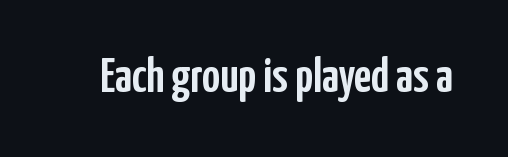
{"serif": "no", "italic": "no", "width": "condensed", "stroke_contrast": "low", "x_height": "medium", "monospaced": "no", "underline": "no", "letter_spacing": "normal", "letter_spacing_em": 0.0, "glyph_px": 49}
